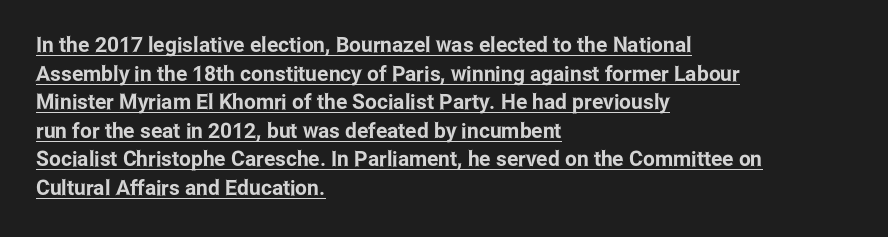
What decoration does the sample have? An underline. The line texture is even and compact thanks to regular tracking. A typesetter would call this leading conventional body-copy spacing. Posture: straight, roman, zero tilt. The rendering anchors every line to the left-hand side.
